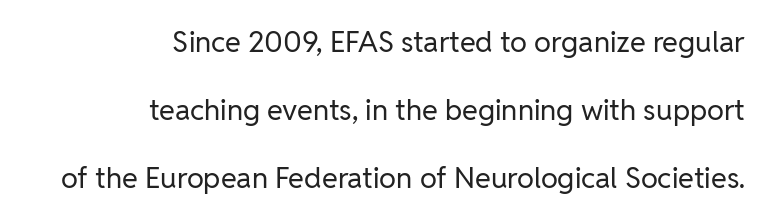
{"serif": "no", "italic": "no", "bold": "no", "weight": "regular", "width": "normal", "stroke_contrast": "low", "x_height": "medium", "monospaced": "no", "underline": "no", "align": "right", "line_spacing": "loose", "line_spacing_ratio": 2.34, "letter_spacing": "normal", "letter_spacing_em": 0.0, "glyph_px": 29}
